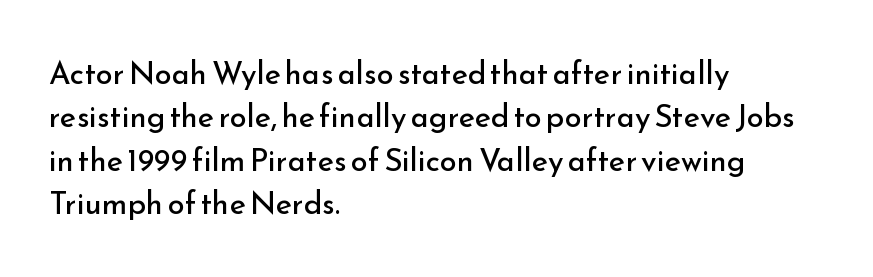
Q: Is the text bold? A: No.
Q: Is the text italic (slanted)? A: No, it is upright.
Q: Is the typeface a serif or a sans-serif typeface? A: Sans-serif.
Q: Is the text underlined? A: No.
Q: How is the paragraph aligned? A: Left-aligned.
Q: Is the spacing between letters normal or unusually wide? A: Normal.
Q: Is the spacing between lines tight, normal or loose? A: Normal.
Q: Width (condensed, normal, or wide)? A: Normal.
Q: Stroke contrast? A: Low.
Q: x-height? A: Small.
Q: Monospaced? A: No.
